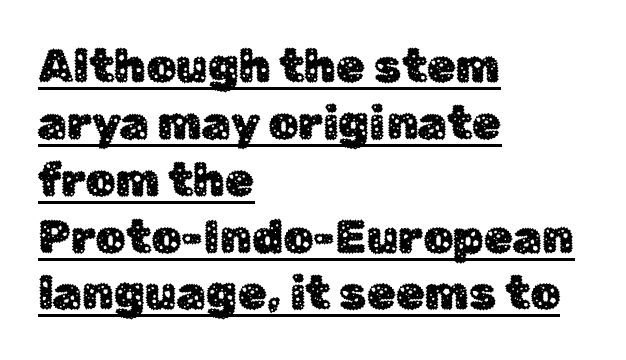
The image shows 47 px sans-serif type, upright; set left-aligned, line spacing 1.21x, normal letter spacing, underlined; low stroke contrast and a medium x-height.
